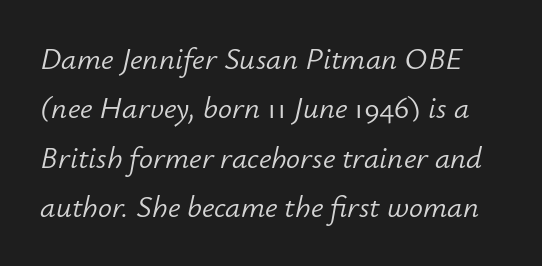
The image shows 31 px light type, italic (leaning right); set normal line spacing (1.59x), normal letter spacing, not underlined; low stroke contrast and a small x-height.
